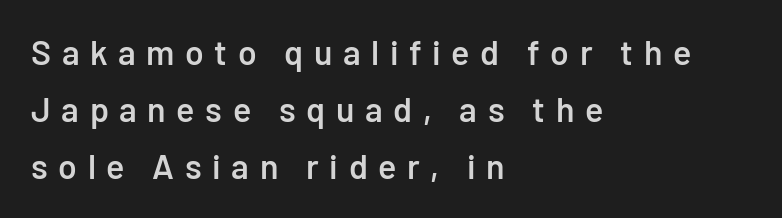
{"serif": "no", "italic": "no", "bold": "semi", "weight": "semibold", "width": "normal", "stroke_contrast": "low", "x_height": "medium", "monospaced": "no", "underline": "no", "align": "left", "line_spacing": "normal", "line_spacing_ratio": 1.67, "letter_spacing": "wide", "letter_spacing_em": 0.31, "glyph_px": 34}
